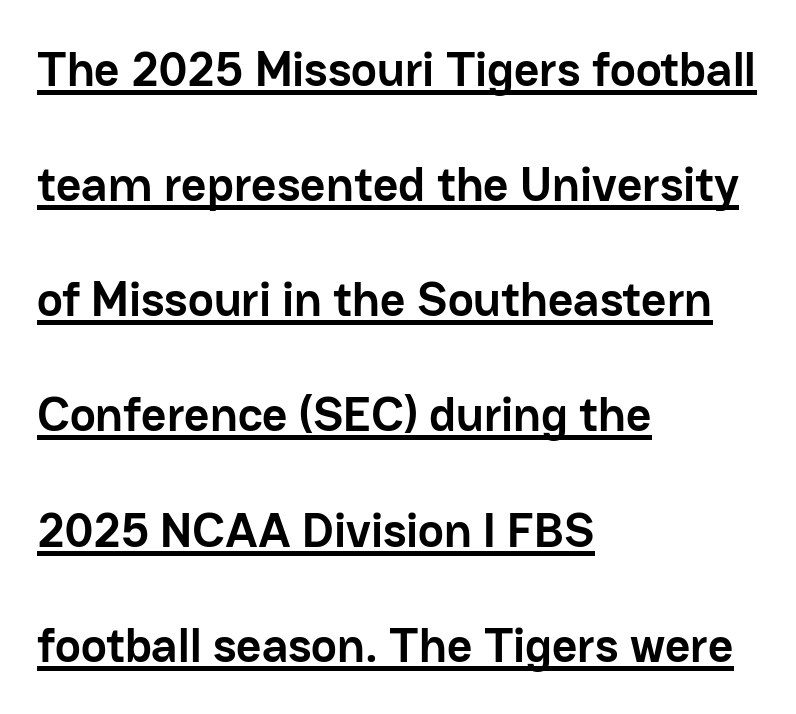
Q: Is the text bold? A: Yes.
Q: Is the text italic (slanted)? A: No, it is upright.
Q: Is the typeface a serif or a sans-serif typeface? A: Sans-serif.
Q: Is the text underlined? A: Yes.
Q: How is the paragraph aligned? A: Left-aligned.
Q: Is the spacing between letters normal or unusually wide? A: Normal.
Q: Is the spacing between lines tight, normal or loose? A: Loose.
Q: Width (condensed, normal, or wide)? A: Normal.
Q: Stroke contrast? A: Low.
Q: x-height? A: Medium.
Q: Monospaced? A: No.
